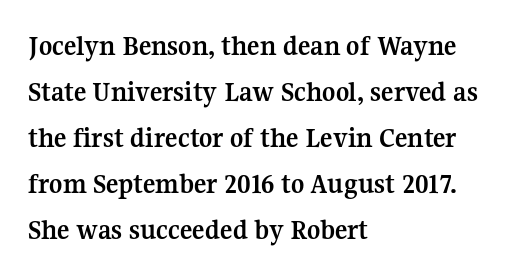
Q: Is the text bold? A: Yes.
Q: Is the text italic (slanted)? A: No, it is upright.
Q: Is the typeface a serif or a sans-serif typeface? A: Serif.
Q: Is the text underlined? A: No.
Q: How is the paragraph aligned? A: Left-aligned.
Q: Is the spacing between letters normal or unusually wide? A: Normal.
Q: Is the spacing between lines tight, normal or loose? A: Normal.
Q: Width (condensed, normal, or wide)? A: Normal.
Q: Stroke contrast? A: Medium.
Q: x-height? A: Medium.
Q: Monospaced? A: No.
